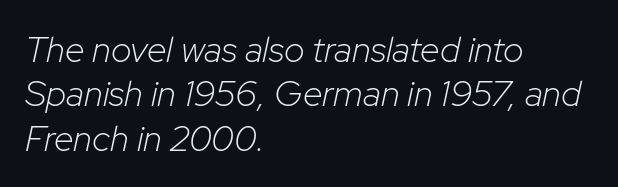
Q: Is the text bold? A: No.
Q: Is the text italic (slanted)? A: Yes, it leans right by about 12 degrees.
Q: Is the text underlined? A: No.
Q: How is the paragraph aligned? A: Left-aligned.
Q: Is the spacing between letters normal or unusually wide? A: Normal.
Q: Width (condensed, normal, or wide)? A: Normal.
Q: Stroke contrast? A: Low.
Q: x-height? A: Medium.
Q: Monospaced? A: No.
